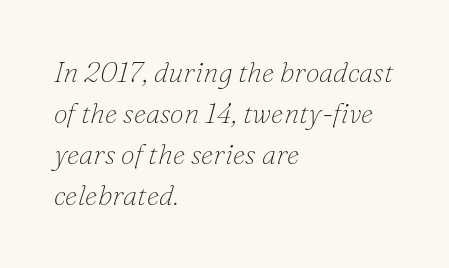
Q: Is the text bold? A: No.
Q: Is the text italic (slanted)? A: Yes, it leans right by about 16 degrees.
Q: Is the typeface a serif or a sans-serif typeface? A: Serif.
Q: Is the text underlined? A: No.
Q: How is the paragraph aligned? A: Left-aligned.
Q: Is the spacing between letters normal or unusually wide? A: Normal.
Q: Is the spacing between lines tight, normal or loose? A: Normal.
Q: Width (condensed, normal, or wide)? A: Normal.
Q: Stroke contrast? A: Low.
Q: x-height? A: Small.
Q: Monospaced? A: No.
